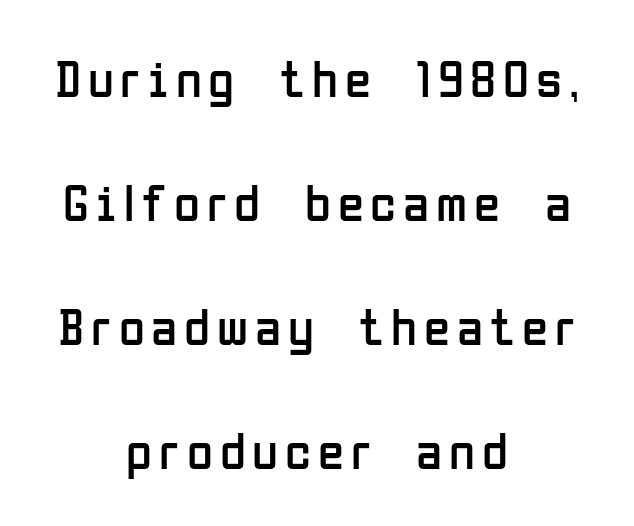
Q: Is the text bold? A: No.
Q: Is the text italic (slanted)? A: No, it is upright.
Q: Is the typeface a serif or a sans-serif typeface? A: Sans-serif.
Q: Is the text underlined? A: No.
Q: How is the paragraph aligned? A: Centered.
Q: Is the spacing between lines tight, normal or loose? A: Loose.
Q: Width (condensed, normal, or wide)? A: Condensed.
Q: Stroke contrast? A: Low.
Q: x-height? A: Medium.
Q: Monospaced? A: No.
